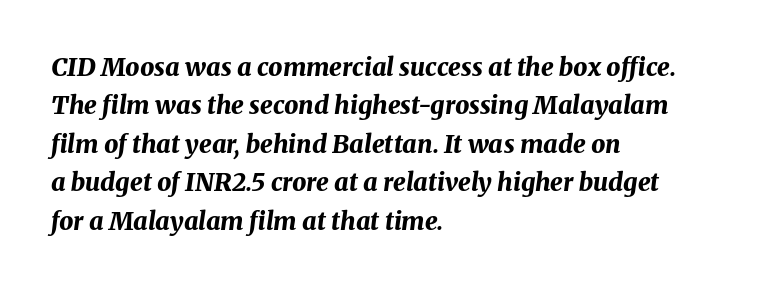
Q: Is the text bold? A: Yes.
Q: Is the text italic (slanted)? A: Yes, it leans right by about 8 degrees.
Q: Is the text underlined? A: No.
Q: How is the paragraph aligned? A: Left-aligned.
Q: Is the spacing between letters normal or unusually wide? A: Normal.
Q: Is the spacing between lines tight, normal or loose? A: Normal.
